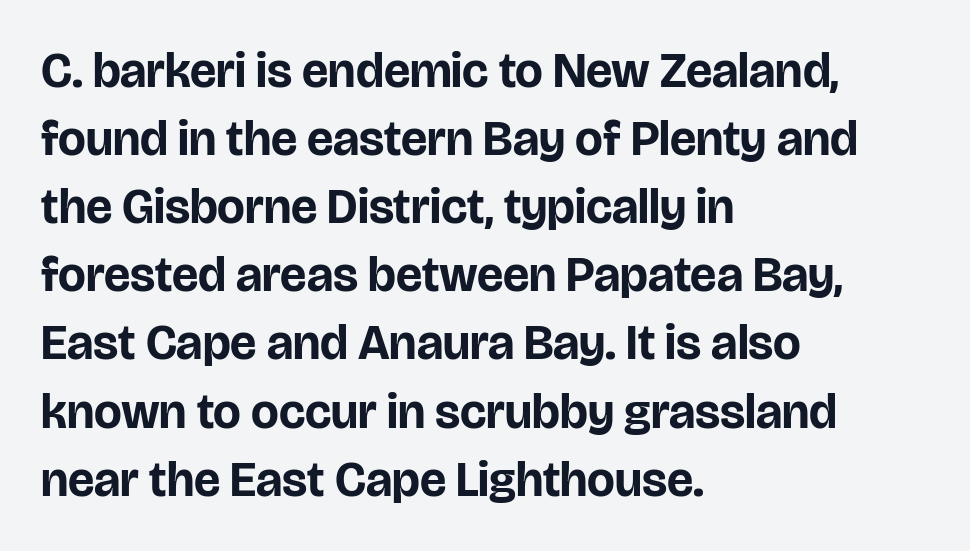
Q: Is the text bold? A: Yes.
Q: Is the text italic (slanted)? A: No, it is upright.
Q: Is the typeface a serif or a sans-serif typeface? A: Sans-serif.
Q: Is the text underlined? A: No.
Q: How is the paragraph aligned? A: Left-aligned.
Q: Is the spacing between letters normal or unusually wide? A: Normal.
Q: Is the spacing between lines tight, normal or loose? A: Normal.
Q: Width (condensed, normal, or wide)? A: Normal.
Q: Stroke contrast? A: Low.
Q: x-height? A: Large.
Q: Monospaced? A: No.
